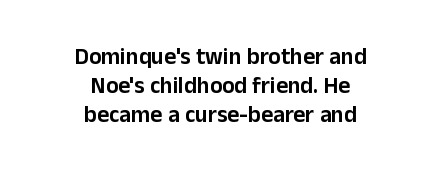
Q: Is the text italic (slanted)? A: No, it is upright.
Q: Is the text underlined? A: No.
Q: How is the paragraph aligned? A: Centered.
Q: Is the spacing between letters normal or unusually wide? A: Normal.
Q: Is the spacing between lines tight, normal or loose? A: Normal.
